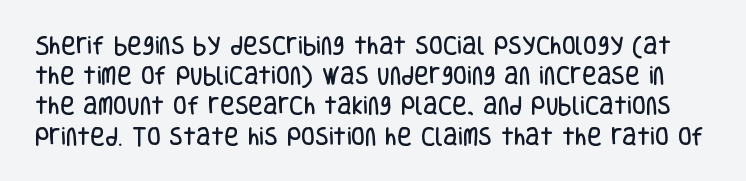
The image shows 20 px text type, upright; set normal line spacing (1.51x), normal letter spacing, not underlined.
